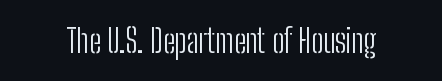
Q: Is the text bold? A: No.
Q: Is the text italic (slanted)? A: No, it is upright.
Q: Is the typeface a serif or a sans-serif typeface? A: Sans-serif.
Q: Is the text underlined? A: No.
Q: Is the spacing between letters normal or unusually wide? A: Normal.
Q: Width (condensed, normal, or wide)? A: Condensed.
Q: Stroke contrast? A: Low.
Q: x-height? A: Medium.
Q: Monospaced? A: No.
